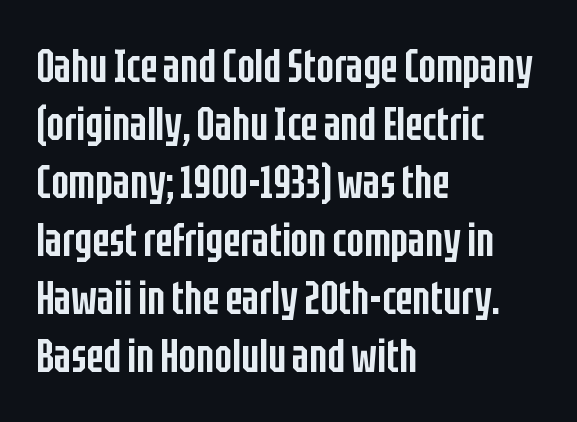
Q: Is the text bold? A: Semi-bold.
Q: Is the text italic (slanted)? A: No, it is upright.
Q: Is the typeface a serif or a sans-serif typeface? A: Sans-serif.
Q: Is the text underlined? A: No.
Q: How is the paragraph aligned? A: Left-aligned.
Q: Is the spacing between letters normal or unusually wide? A: Normal.
Q: Is the spacing between lines tight, normal or loose? A: Normal.
Q: Width (condensed, normal, or wide)? A: Condensed.
Q: Stroke contrast? A: Low.
Q: x-height? A: Large.
Q: Monospaced? A: No.
